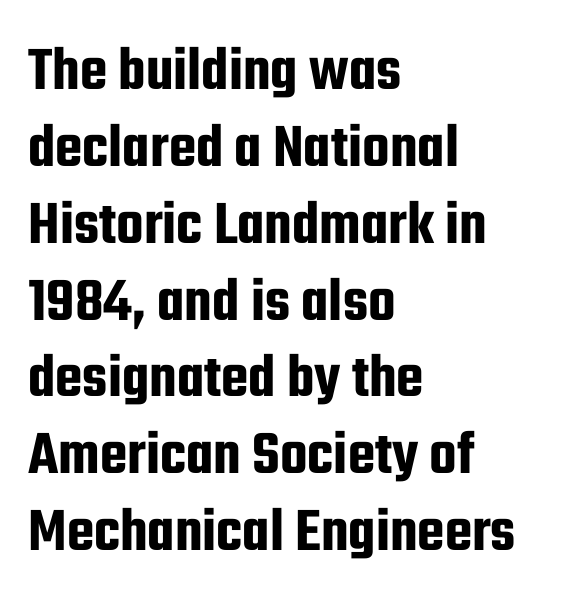
The image shows 63 px condensed sans-serif type, upright; set left-aligned, line spacing 1.22x, normal letter spacing, not underlined; low stroke contrast and a medium x-height.
